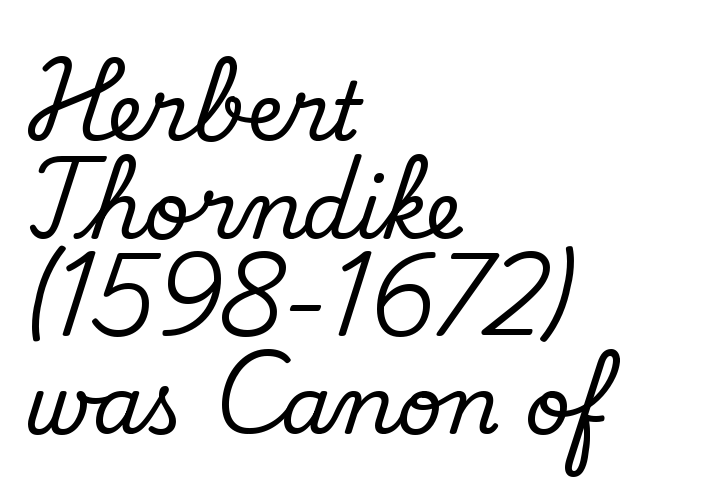
Q: Is the text bold? A: No.
Q: Is the typeface a serif or a sans-serif typeface? A: Sans-serif.
Q: Is the text underlined? A: No.
Q: How is the paragraph aligned? A: Left-aligned.
Q: Is the spacing between letters normal or unusually wide? A: Normal.
Q: Width (condensed, normal, or wide)? A: Normal.
Q: Stroke contrast? A: Low.
Q: x-height? A: Small.
Q: Monospaced? A: No.
